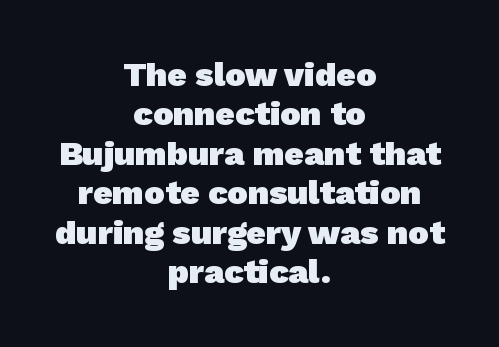
The image shows 34 px heavy sans-serif type; set centered, line spacing 1.16x, normal letter spacing, not underlined; low stroke contrast and a medium x-height.
